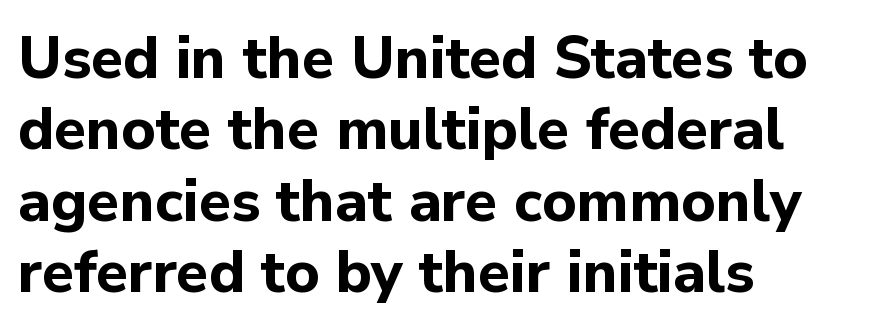
The image shows 59 px bold sans-serif type, upright; set left-aligned, line spacing 1.21x, normal letter spacing, not underlined; low stroke contrast and a medium x-height.
